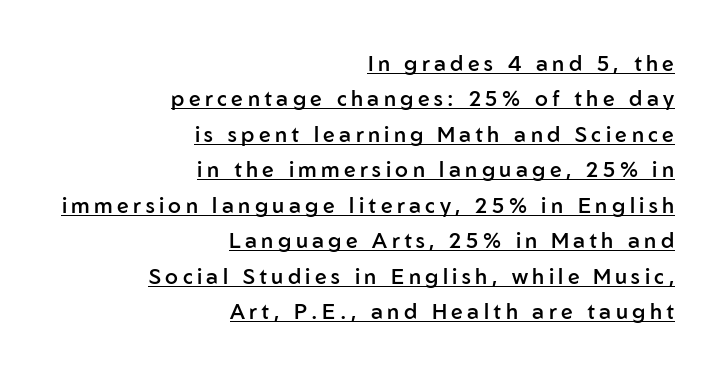
Q: Is the text bold? A: Semi-bold.
Q: Is the text italic (slanted)? A: No, it is upright.
Q: Is the text underlined? A: Yes.
Q: How is the paragraph aligned? A: Right-aligned.
Q: Is the spacing between letters normal or unusually wide? A: Unusually wide.
Q: Is the spacing between lines tight, normal or loose? A: Normal.
